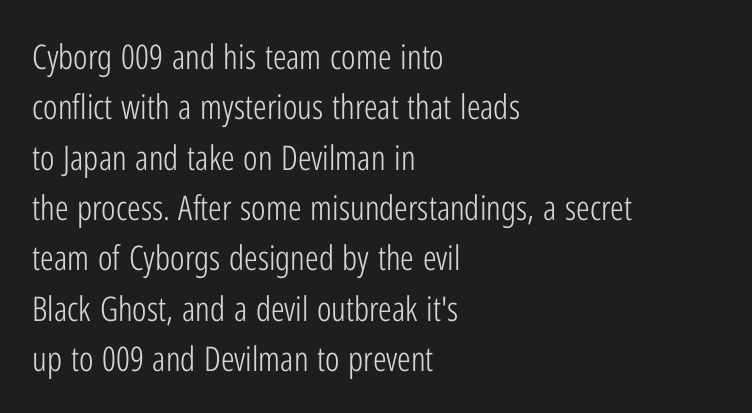
{"serif": "no", "italic": "no", "bold": "no", "weight": "light", "width": "condensed", "stroke_contrast": "low", "x_height": "medium", "monospaced": "no", "underline": "no", "align": "left", "line_spacing": "normal", "line_spacing_ratio": 1.48, "letter_spacing": "normal", "letter_spacing_em": 0.0, "glyph_px": 34}
